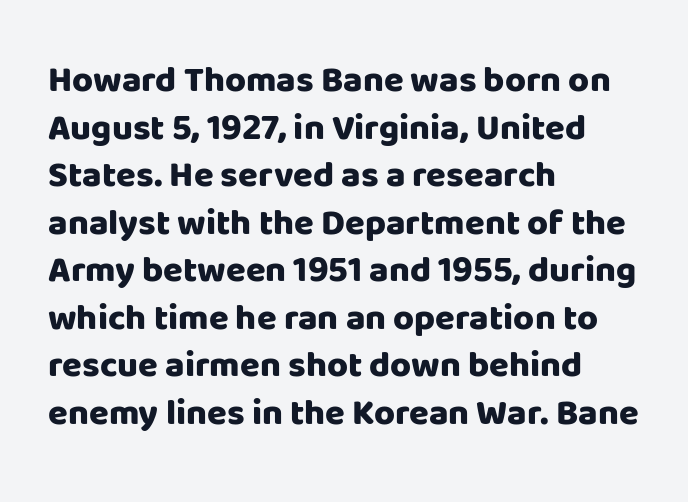
The image shows 36 px heavy sans-serif type, upright; set left-aligned, normal line spacing (1.32x), normal letter spacing, not underlined; low stroke contrast and a large x-height.
